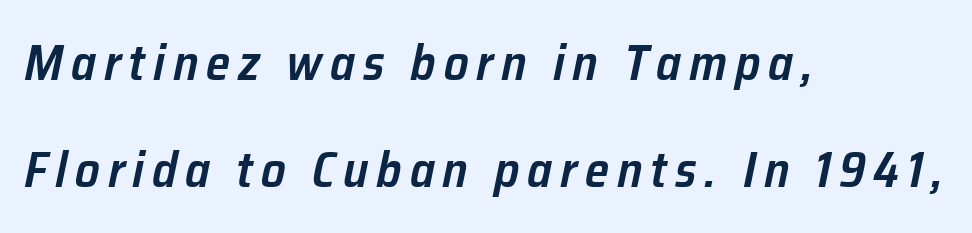
{"italic": "yes", "lean": "right", "slant_degrees": 12, "bold": "semi", "weight": "semibold", "width": "normal", "stroke_contrast": "low", "x_height": "medium", "monospaced": "no", "underline": "no", "align": "left", "line_spacing": "loose", "line_spacing_ratio": 2.18, "glyph_px": 49}
